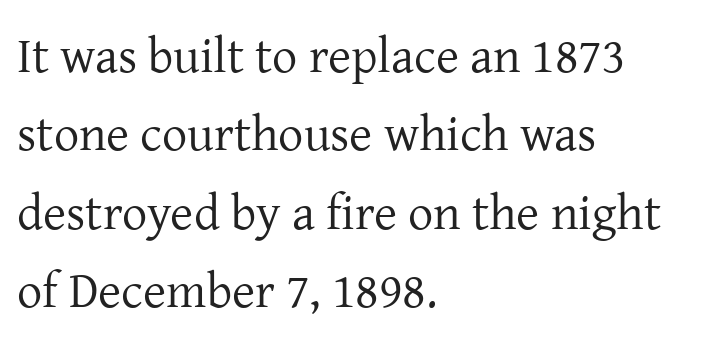
{"serif": "yes", "italic": "no", "bold": "no", "weight": "regular", "width": "normal", "stroke_contrast": "low", "x_height": "medium", "monospaced": "no", "underline": "no", "align": "left", "line_spacing": "normal", "line_spacing_ratio": 1.57, "letter_spacing": "normal", "letter_spacing_em": 0.0, "glyph_px": 50}
